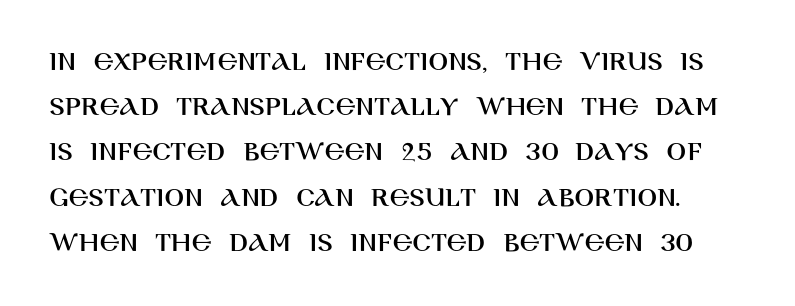
The image shows 29 px sans-serif type, upright; set normal line spacing (1.56x), normal letter spacing, not underlined; high stroke contrast and a large x-height.
